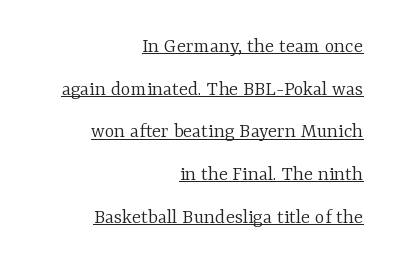
Q: Is the text bold? A: No.
Q: Is the text italic (slanted)? A: No, it is upright.
Q: Is the text underlined? A: Yes.
Q: How is the paragraph aligned? A: Right-aligned.
Q: Is the spacing between letters normal or unusually wide? A: Normal.
Q: Is the spacing between lines tight, normal or loose? A: Loose.
